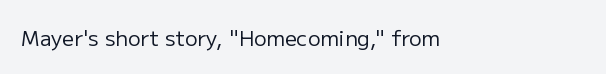
The image shows 21 px text type, upright; set left-aligned, normal letter spacing, not underlined.
